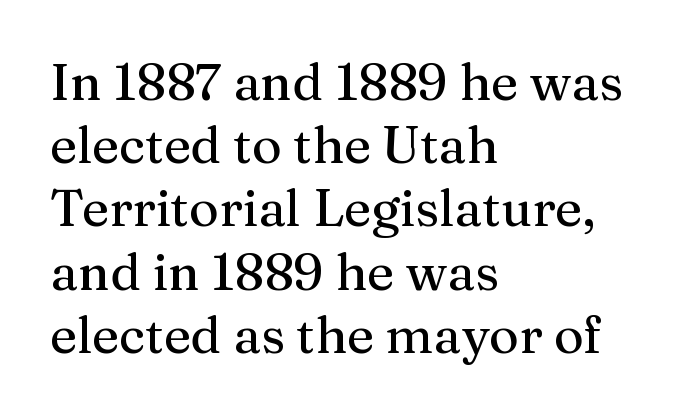
Q: Is the text italic (slanted)? A: No, it is upright.
Q: Is the typeface a serif or a sans-serif typeface? A: Serif.
Q: Is the text underlined? A: No.
Q: How is the paragraph aligned? A: Left-aligned.
Q: Is the spacing between letters normal or unusually wide? A: Normal.
Q: Width (condensed, normal, or wide)? A: Normal.
Q: Stroke contrast? A: Medium.
Q: x-height? A: Medium.
Q: Monospaced? A: No.
